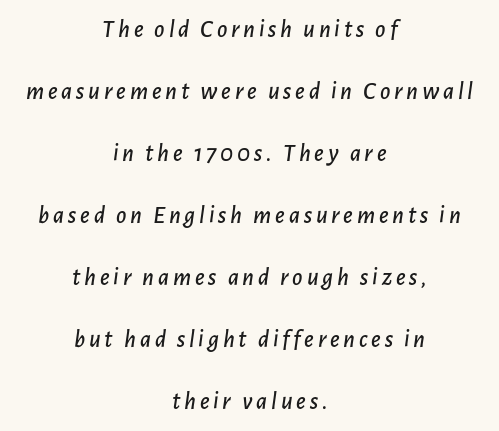
Q: Is the text italic (slanted)? A: Yes, it leans right by about 7 degrees.
Q: Is the text underlined? A: No.
Q: How is the paragraph aligned? A: Centered.
Q: Is the spacing between lines tight, normal or loose? A: Loose.
